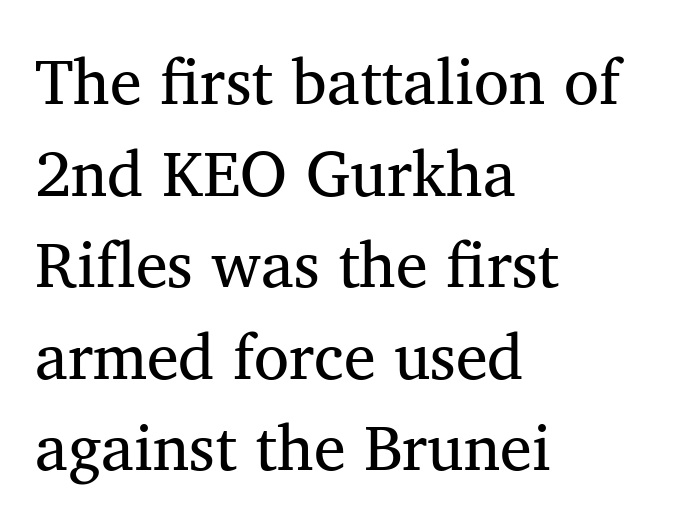
Q: Is the text bold? A: No.
Q: Is the text italic (slanted)? A: No, it is upright.
Q: Is the typeface a serif or a sans-serif typeface? A: Serif.
Q: Is the text underlined? A: No.
Q: How is the paragraph aligned? A: Left-aligned.
Q: Is the spacing between letters normal or unusually wide? A: Normal.
Q: Is the spacing between lines tight, normal or loose? A: Normal.
Q: Width (condensed, normal, or wide)? A: Normal.
Q: Stroke contrast? A: Medium.
Q: x-height? A: Medium.
Q: Monospaced? A: No.
